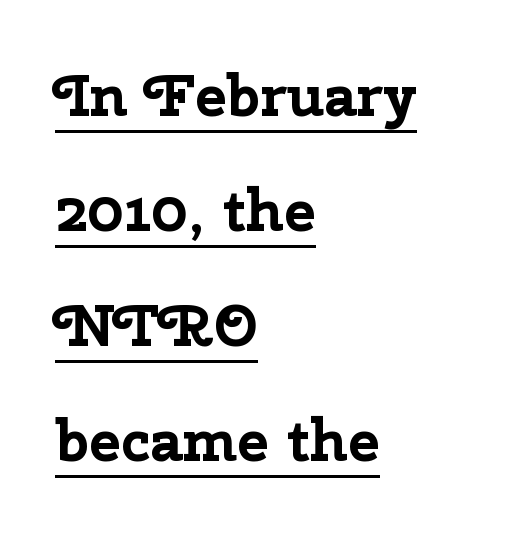
The image shows 59 px bold sans-serif type, upright; set left-aligned, loose line spacing (1.95x), normal letter spacing, underlined; low stroke contrast and a medium x-height.
